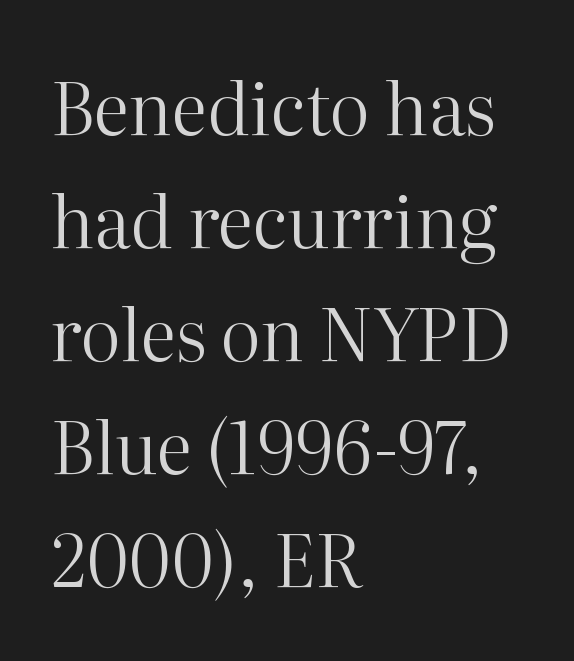
{"serif": "yes", "italic": "no", "bold": "no", "weight": "regular", "width": "normal", "stroke_contrast": "high", "x_height": "medium", "monospaced": "no", "underline": "no", "align": "left", "line_spacing": "normal", "line_spacing_ratio": 1.57, "letter_spacing": "normal", "letter_spacing_em": 0.0, "glyph_px": 72}
